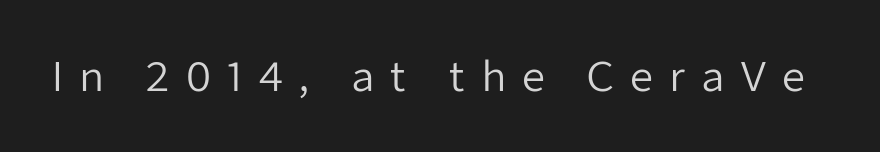
Q: Is the text bold? A: No.
Q: Is the text italic (slanted)? A: No, it is upright.
Q: Is the typeface a serif or a sans-serif typeface? A: Sans-serif.
Q: Is the text underlined? A: No.
Q: Is the spacing between letters normal or unusually wide? A: Unusually wide.
Q: Width (condensed, normal, or wide)? A: Normal.
Q: Stroke contrast? A: Low.
Q: x-height? A: Medium.
Q: Monospaced? A: No.
